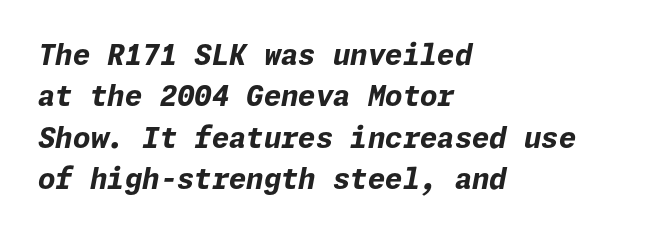
Q: Is the text bold? A: Yes.
Q: Is the text italic (slanted)? A: Yes, it leans right by about 11 degrees.
Q: Is the text underlined? A: No.
Q: How is the paragraph aligned? A: Left-aligned.
Q: Is the spacing between letters normal or unusually wide? A: Normal.
Q: Is the spacing between lines tight, normal or loose? A: Normal.
Q: Width (condensed, normal, or wide)? A: Normal.
Q: Stroke contrast? A: Low.
Q: x-height? A: Medium.
